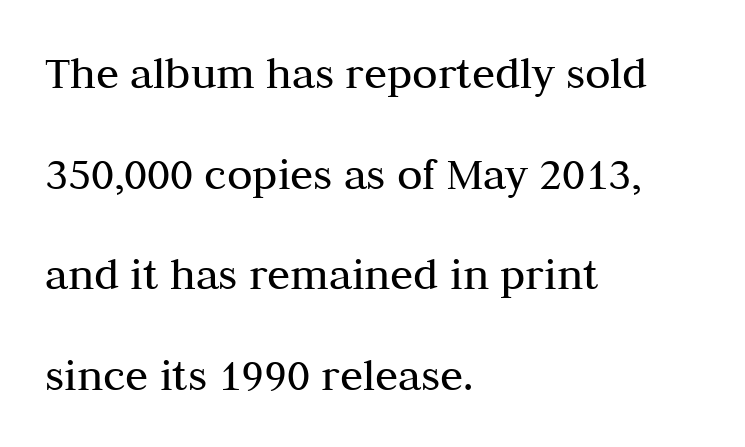
{"serif": "yes", "italic": "no", "bold": "no", "weight": "regular", "width": "normal", "stroke_contrast": "medium", "x_height": "medium", "monospaced": "no", "underline": "no", "align": "left", "line_spacing": "loose", "line_spacing_ratio": 2.14, "letter_spacing": "normal", "letter_spacing_em": 0.0, "glyph_px": 47}
